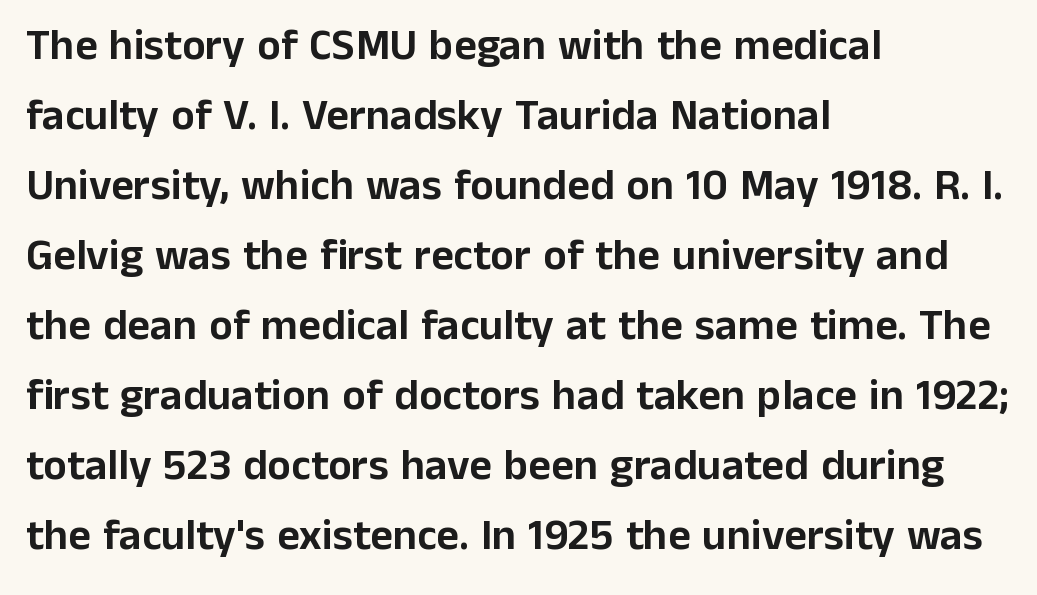
The image shows 44 px sans-serif type, upright; set left-aligned, normal line spacing (1.59x), normal letter spacing, not underlined; low stroke contrast and a medium x-height.
